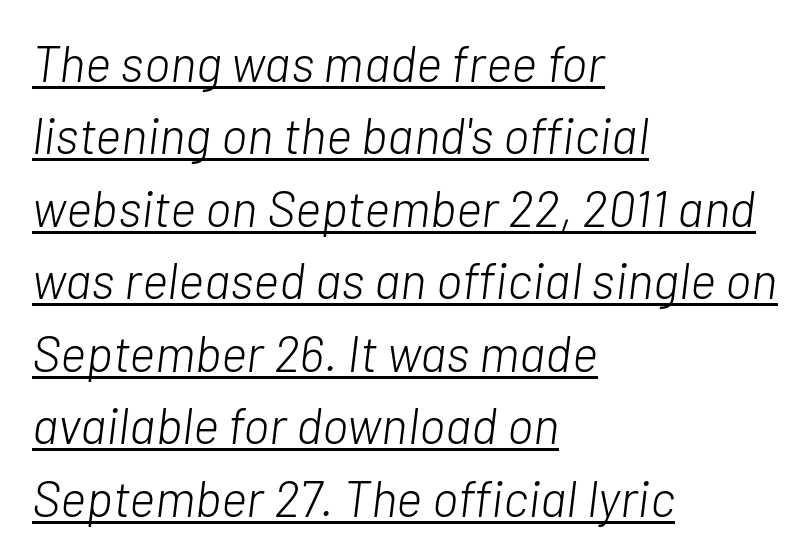
The image shows 50 px light type, italic (leaning right); set left-aligned, normal line spacing (1.45x), normal letter spacing, underlined; low stroke contrast and a medium x-height.
